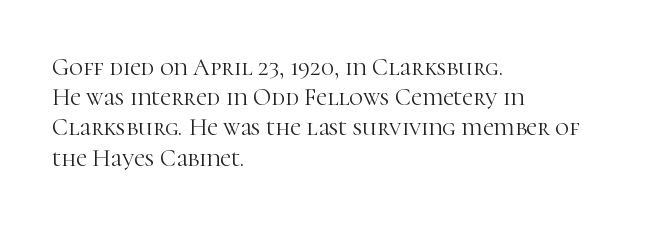
Q: Is the text bold? A: No.
Q: Is the text italic (slanted)? A: No, it is upright.
Q: Is the text underlined? A: No.
Q: How is the paragraph aligned? A: Left-aligned.
Q: Is the spacing between letters normal or unusually wide? A: Normal.
Q: Is the spacing between lines tight, normal or loose? A: Normal.
